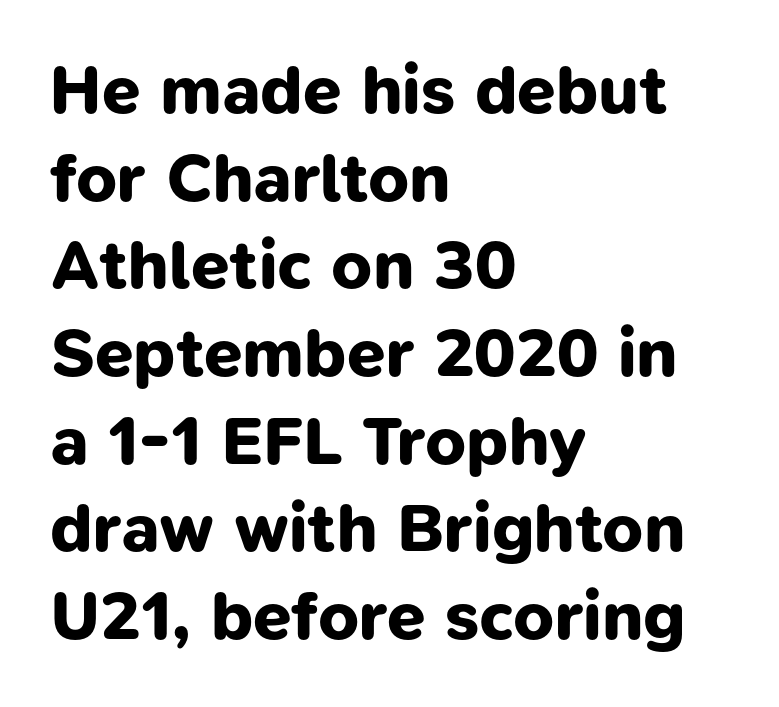
Q: Is the text bold? A: Yes.
Q: Is the typeface a serif or a sans-serif typeface? A: Sans-serif.
Q: Is the text underlined? A: No.
Q: How is the paragraph aligned? A: Left-aligned.
Q: Is the spacing between letters normal or unusually wide? A: Normal.
Q: Is the spacing between lines tight, normal or loose? A: Normal.
Q: Width (condensed, normal, or wide)? A: Normal.
Q: Stroke contrast? A: Low.
Q: x-height? A: Medium.
Q: Monospaced? A: No.
